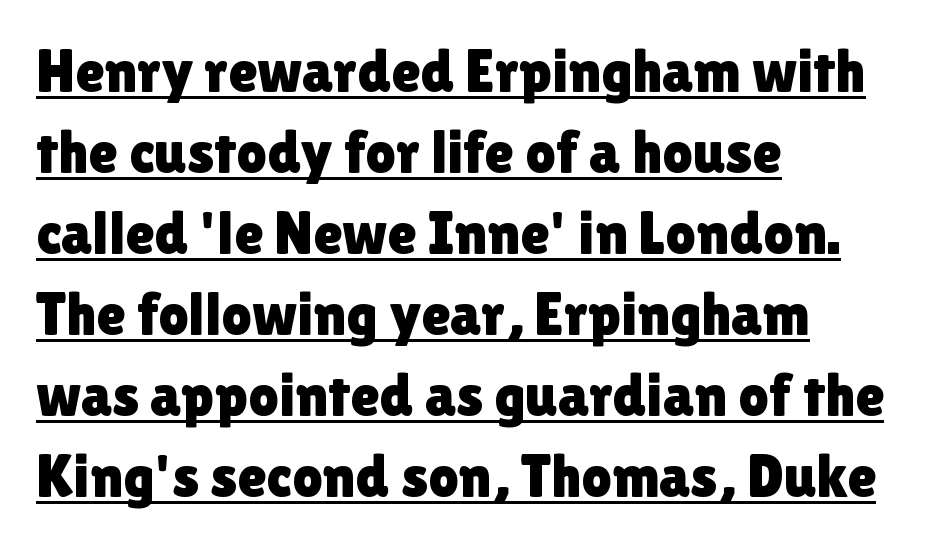
Q: Is the text italic (slanted)? A: No, it is upright.
Q: Is the typeface a serif or a sans-serif typeface? A: Sans-serif.
Q: Is the text underlined? A: Yes.
Q: How is the paragraph aligned? A: Left-aligned.
Q: Is the spacing between letters normal or unusually wide? A: Normal.
Q: Is the spacing between lines tight, normal or loose? A: Normal.
Q: Width (condensed, normal, or wide)? A: Normal.
Q: Stroke contrast? A: Low.
Q: x-height? A: Medium.
Q: Monospaced? A: No.
